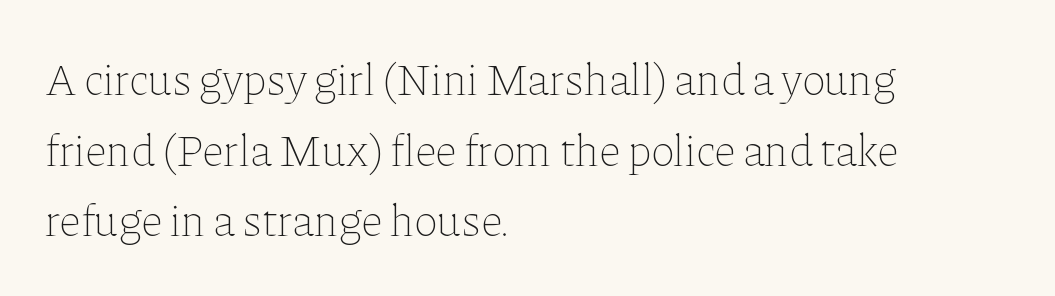
Q: Is the text bold? A: No.
Q: Is the text italic (slanted)? A: No, it is upright.
Q: Is the text underlined? A: No.
Q: How is the paragraph aligned? A: Left-aligned.
Q: Is the spacing between letters normal or unusually wide? A: Normal.
Q: Is the spacing between lines tight, normal or loose? A: Normal.
Q: Width (condensed, normal, or wide)? A: Normal.
Q: Stroke contrast? A: Low.
Q: x-height? A: Medium.
Q: Monospaced? A: No.
